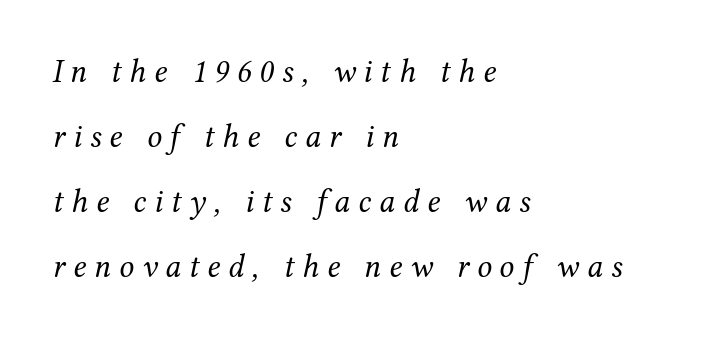
Q: Is the text bold? A: No.
Q: Is the text italic (slanted)? A: Yes, it leans right by about 12 degrees.
Q: Is the typeface a serif or a sans-serif typeface? A: Serif.
Q: Is the text underlined? A: No.
Q: How is the paragraph aligned? A: Left-aligned.
Q: Is the spacing between letters normal or unusually wide? A: Unusually wide.
Q: Is the spacing between lines tight, normal or loose? A: Loose.
Q: Width (condensed, normal, or wide)? A: Normal.
Q: Stroke contrast? A: Medium.
Q: x-height? A: Medium.
Q: Monospaced? A: No.
